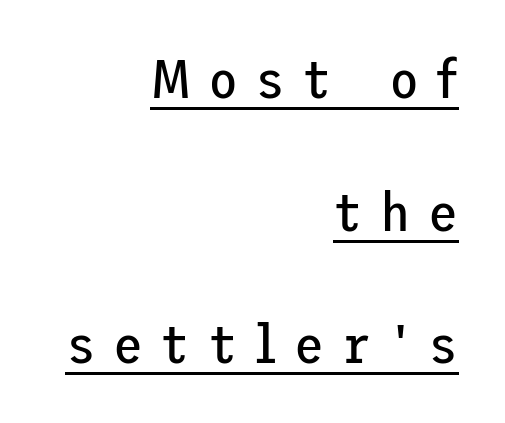
The image shows 55 px regular-weight sans-serif type, upright; set right-aligned, loose line spacing (2.41x), unusually wide letter spacing (+0.31 em), underlined; low stroke contrast and a medium x-height.
